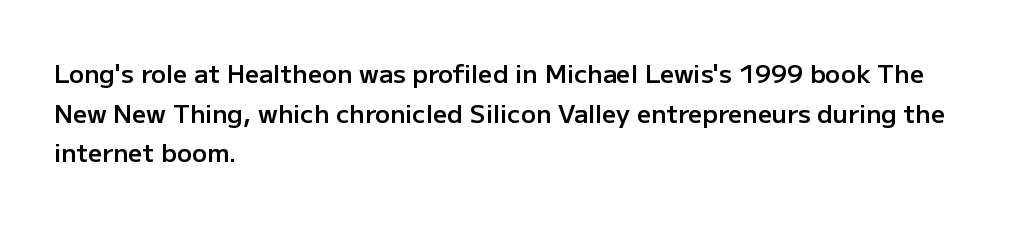
A bare baseline throughout the passage. Letter spacing: default. It's the straight-up-and-down kind of type. A somewhat darkened texture: the type is semibold rather than bold. Interline gaps are of average width in this sample. Compared with a centered layout, this one pins lines to the left instead.
